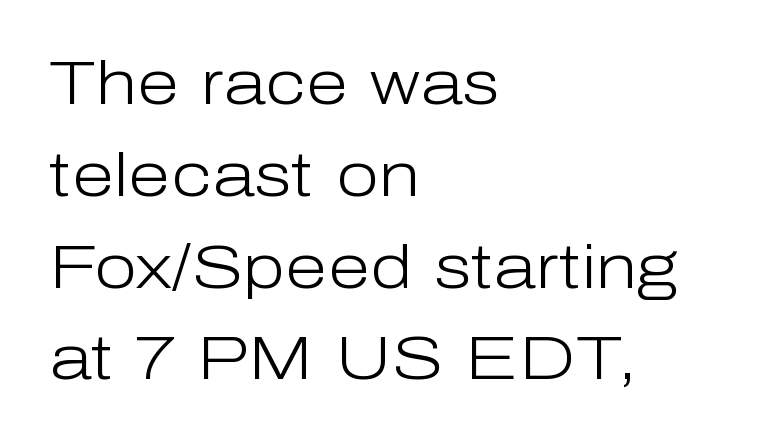
{"serif": "no", "italic": "no", "bold": "no", "weight": "light", "width": "normal", "stroke_contrast": "low", "x_height": "medium", "monospaced": "no", "underline": "no", "align": "left", "line_spacing": "normal", "line_spacing_ratio": 1.48, "letter_spacing": "normal", "letter_spacing_em": 0.0, "glyph_px": 62}
